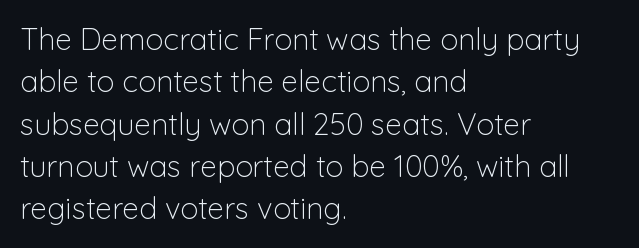
Q: Is the text bold? A: No.
Q: Is the text italic (slanted)? A: No, it is upright.
Q: Is the typeface a serif or a sans-serif typeface? A: Sans-serif.
Q: Is the text underlined? A: No.
Q: How is the paragraph aligned? A: Left-aligned.
Q: Is the spacing between letters normal or unusually wide? A: Normal.
Q: Is the spacing between lines tight, normal or loose? A: Normal.
Q: Width (condensed, normal, or wide)? A: Normal.
Q: Stroke contrast? A: Low.
Q: x-height? A: Medium.
Q: Monospaced? A: No.
